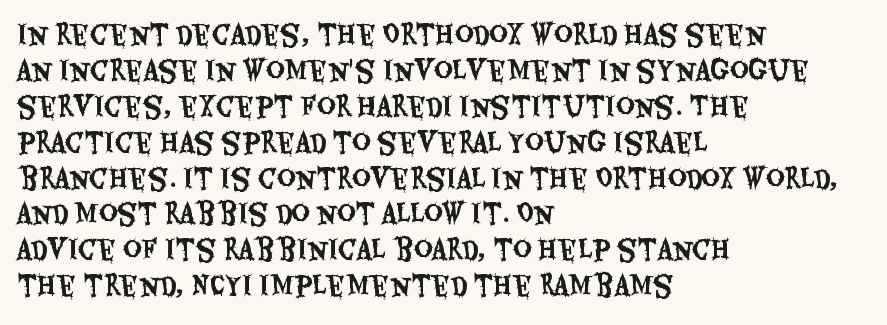
Q: Is the text italic (slanted)? A: No, it is upright.
Q: Is the text underlined? A: No.
Q: How is the paragraph aligned? A: Left-aligned.
Q: Is the spacing between letters normal or unusually wide? A: Normal.
Q: Is the spacing between lines tight, normal or loose? A: Normal.
